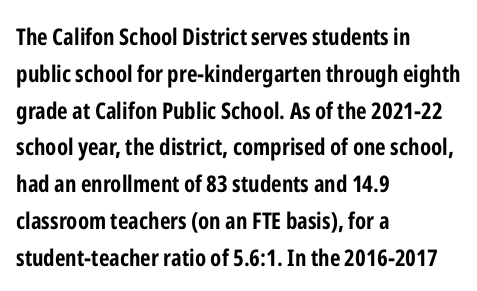
Q: Is the text bold? A: Yes.
Q: Is the text italic (slanted)? A: No, it is upright.
Q: Is the text underlined? A: No.
Q: How is the paragraph aligned? A: Left-aligned.
Q: Is the spacing between letters normal or unusually wide? A: Normal.
Q: Is the spacing between lines tight, normal or loose? A: Normal.
